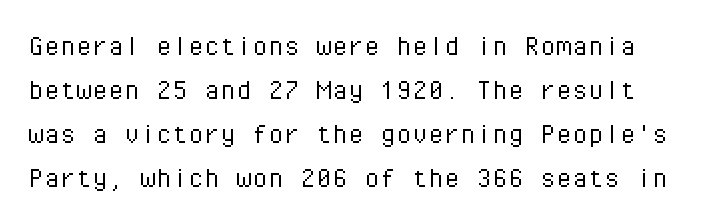
Q: Is the text bold? A: No.
Q: Is the text italic (slanted)? A: No, it is upright.
Q: Is the typeface a serif or a sans-serif typeface? A: Sans-serif.
Q: Is the text underlined? A: No.
Q: Is the spacing between letters normal or unusually wide? A: Normal.
Q: Is the spacing between lines tight, normal or loose? A: Normal.
Q: Width (condensed, normal, or wide)? A: Normal.
Q: Stroke contrast? A: Low.
Q: x-height? A: Medium.
Q: Monospaced? A: Yes.
